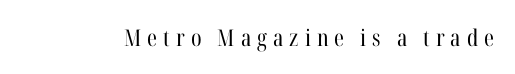
{"italic": "no", "bold": "no", "underline": "no", "letter_spacing": "wide", "letter_spacing_em": 0.26, "glyph_px": 23}
